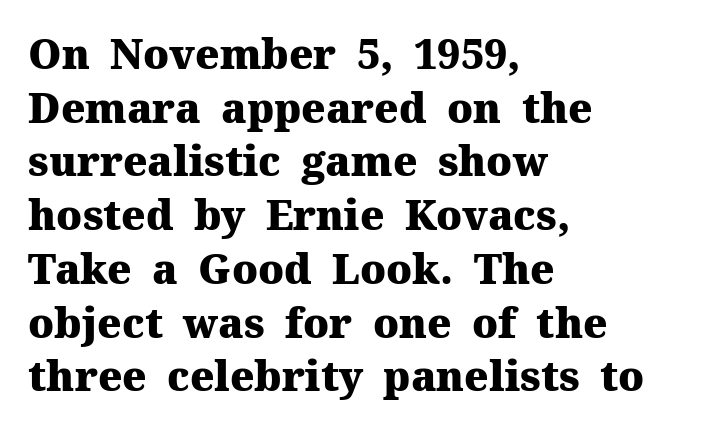
Q: Is the text bold? A: Yes.
Q: Is the text italic (slanted)? A: No, it is upright.
Q: Is the typeface a serif or a sans-serif typeface? A: Serif.
Q: Is the text underlined? A: No.
Q: How is the paragraph aligned? A: Left-aligned.
Q: Is the spacing between letters normal or unusually wide? A: Normal.
Q: Is the spacing between lines tight, normal or loose? A: Normal.
Q: Width (condensed, normal, or wide)? A: Normal.
Q: Stroke contrast? A: Medium.
Q: x-height? A: Medium.
Q: Monospaced? A: No.
